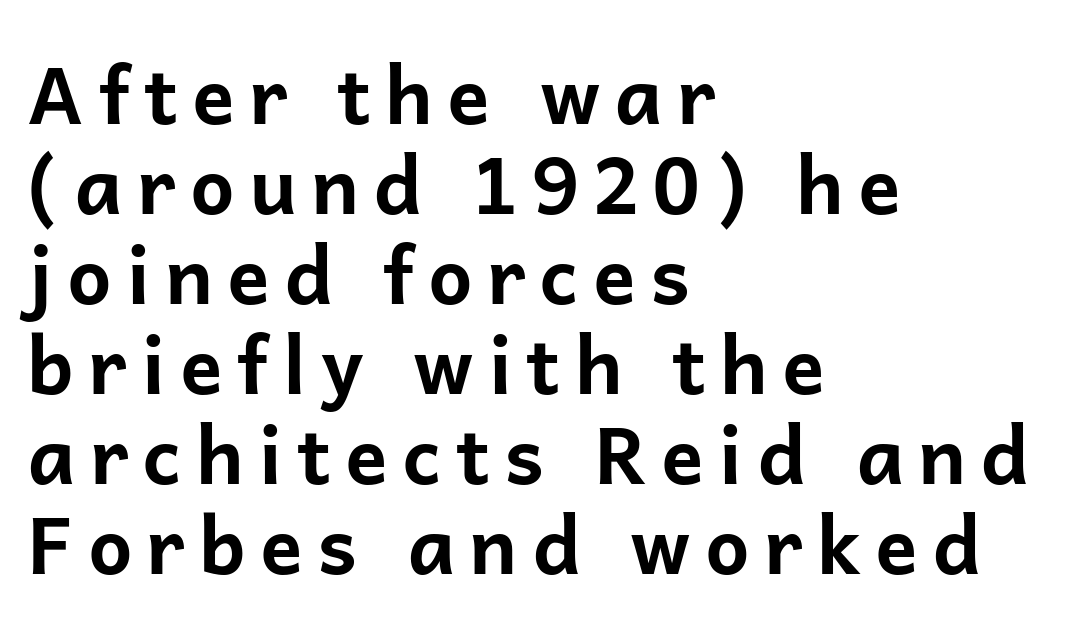
The image shows 79 px bold sans-serif type, upright; set left-aligned, tight line spacing (1.14x), not underlined; low stroke contrast and a medium x-height.
